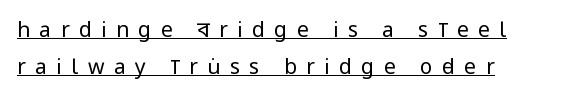
The image shows 21 px text type, upright; set left-aligned, line spacing 1.76x, unusually wide letter spacing (+0.45 em), underlined.
